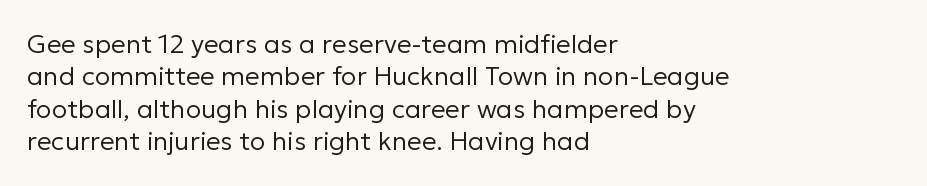
{"italic": "no", "bold": "no", "underline": "no", "align": "left", "line_spacing": "normal", "line_spacing_ratio": 1.25, "letter_spacing": "normal", "letter_spacing_em": 0.0, "glyph_px": 26}
